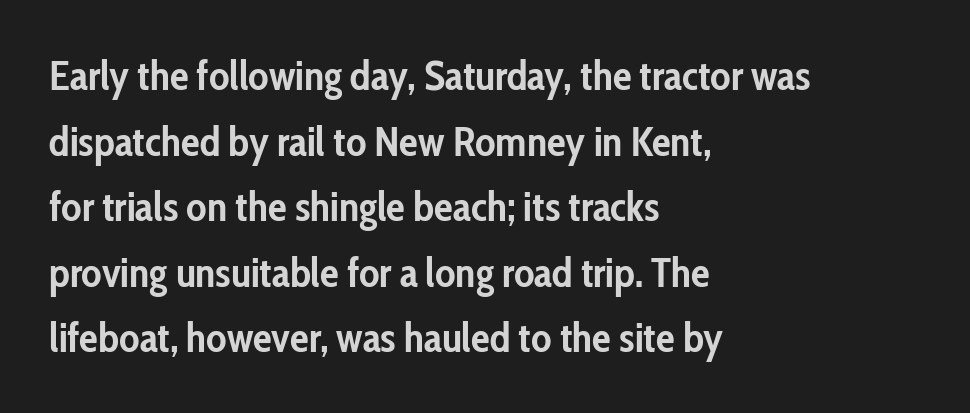
The image shows 42 px semibold, condensed sans-serif type, upright; set left-aligned, normal line spacing (1.56x), normal letter spacing, not underlined; low stroke contrast and a medium x-height.
